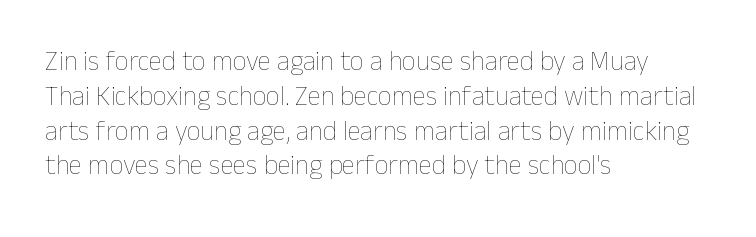
This sample keeps an unexceptional amount of space between lines. Characters remain perfectly vertical along every line. The gap between lines stays unmarked. Is this a heavy cut? Hardly; it is regular or lighter.
